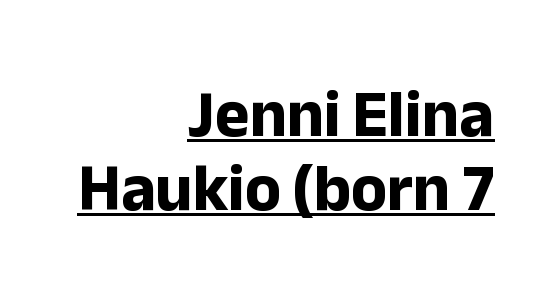
The image shows 66 px bold sans-serif type, upright; set right-aligned, tight line spacing (1.12x), normal letter spacing, underlined; low stroke contrast and a medium x-height.
